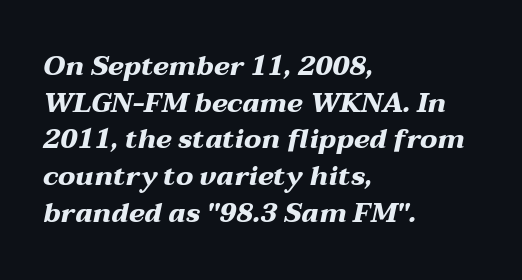
Q: Is the text bold? A: Yes.
Q: Is the text italic (slanted)? A: Yes, it leans right by about 12 degrees.
Q: Is the text underlined? A: No.
Q: How is the paragraph aligned? A: Left-aligned.
Q: Is the spacing between letters normal or unusually wide? A: Normal.
Q: Is the spacing between lines tight, normal or loose? A: Normal.
